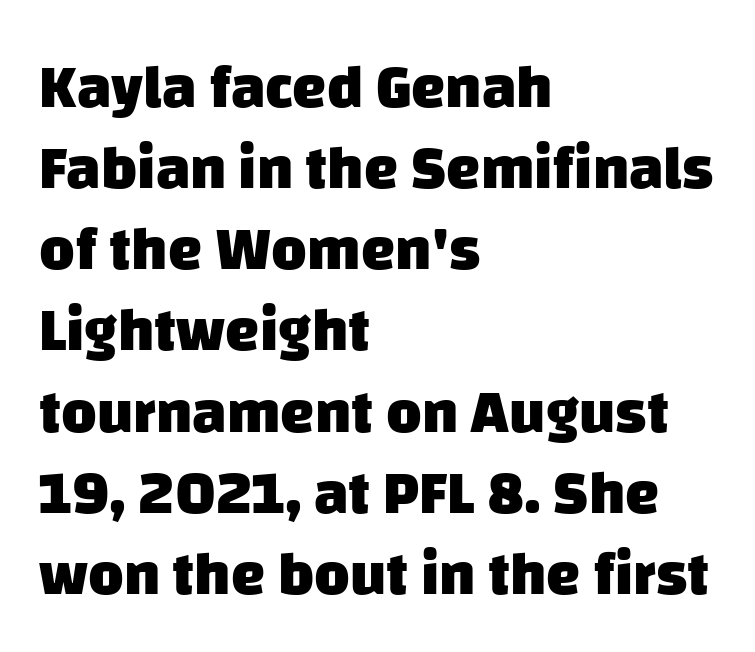
Check where the strokes stop: nothing finishes them off — pure sans. If you drew a ruler down the left edge, every line would touch it. The letters sit at their default tracking, neither squeezed nor spread. The characters look thick and weighty, a clear bold. A typesetter would call this leading conventional body-copy spacing. Only glyphs here, with clear space below each row.
